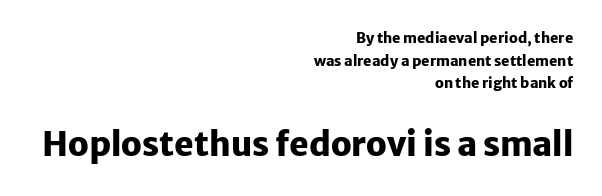
The image shows 33 px heavy sans-serif type, upright; set right-aligned, normal line spacing (1.62x), normal letter spacing, not underlined; the second (bottom) block is 2.36x larger; low stroke contrast and a medium x-height.
